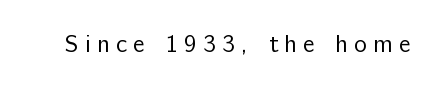
Q: Is the text bold? A: No.
Q: Is the text italic (slanted)? A: No, it is upright.
Q: Is the text underlined? A: No.
Q: Is the spacing between letters normal or unusually wide? A: Unusually wide.
